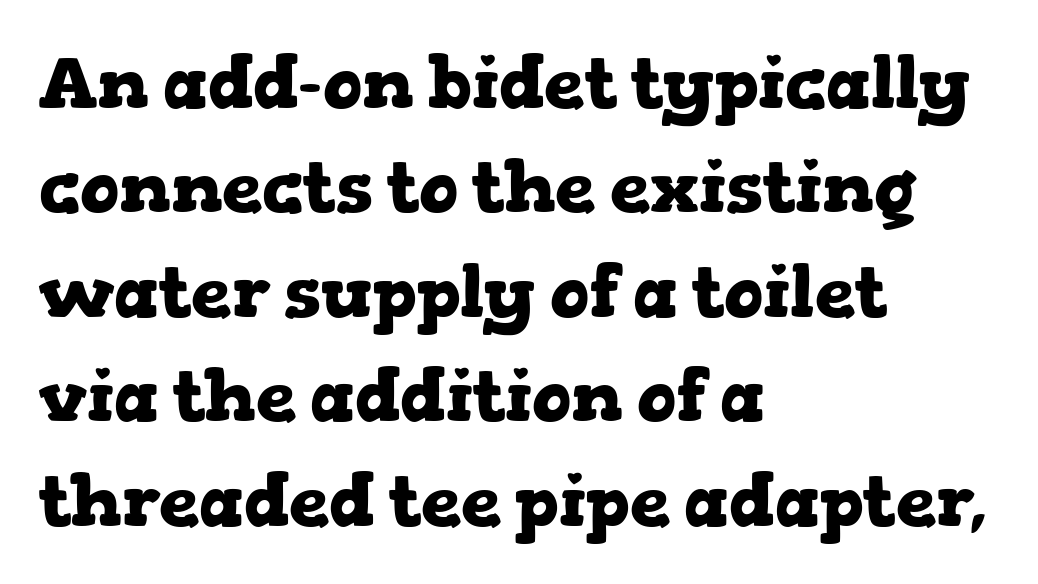
The image shows 72 px heavy, wide serif type, upright; set left-aligned, normal line spacing (1.45x), normal letter spacing, not underlined; low stroke contrast and a medium x-height.
